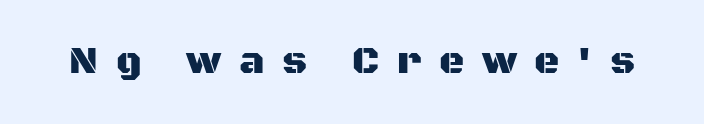
Q: Is the text italic (slanted)? A: No, it is upright.
Q: Is the typeface a serif or a sans-serif typeface? A: Sans-serif.
Q: Is the text underlined? A: No.
Q: Is the spacing between letters normal or unusually wide? A: Unusually wide.
Q: Width (condensed, normal, or wide)? A: Normal.
Q: Stroke contrast? A: Medium.
Q: x-height? A: Large.
Q: Monospaced? A: No.
